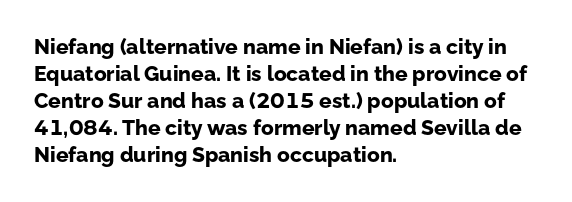
{"italic": "no", "bold": "yes", "underline": "no", "align": "left", "line_spacing": "normal", "line_spacing_ratio": 1.29, "letter_spacing": "normal", "letter_spacing_em": 0.0, "glyph_px": 21}
